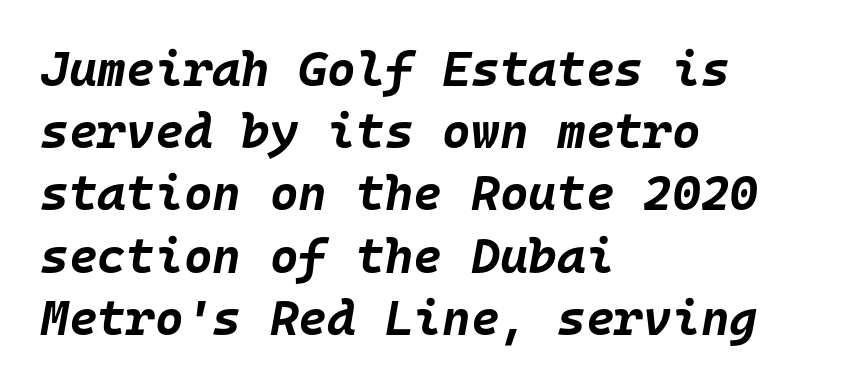
How heavy is the stroke? Heavy — this is a bold. Clear beneath every line of the passage. The lines in this sample share a left origin and differ only in where they stop. There's an unmistakable incline to the writing here. Each new line begins a customary step beneath the previous one. The tracking reads as untouched default to a designer's eye.
